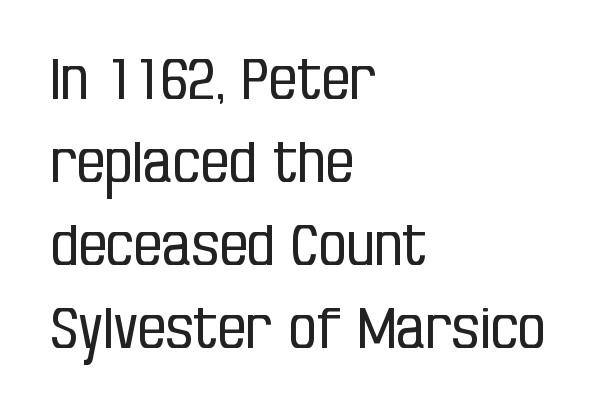
{"serif": "no", "italic": "no", "bold": "no", "weight": "regular", "width": "condensed", "stroke_contrast": "low", "x_height": "large", "monospaced": "no", "underline": "no", "align": "left", "line_spacing": "normal", "line_spacing_ratio": 1.48, "letter_spacing": "normal", "letter_spacing_em": 0.0, "glyph_px": 56}
